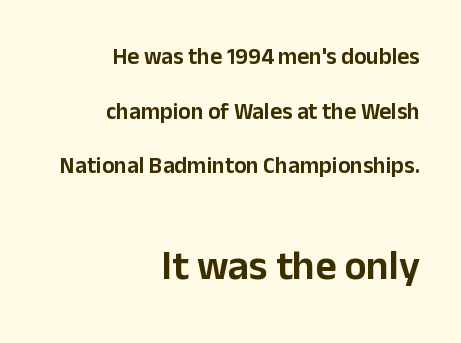
{"serif": "no", "italic": "no", "width": "normal", "stroke_contrast": "low", "x_height": "medium", "monospaced": "no", "underline": "no", "align": "right", "line_spacing": "loose", "line_spacing_ratio": 2.38, "letter_spacing": "normal", "letter_spacing_em": 0.0, "larger_block": "second", "size_ratio": 1.78, "glyph_px": 41}
